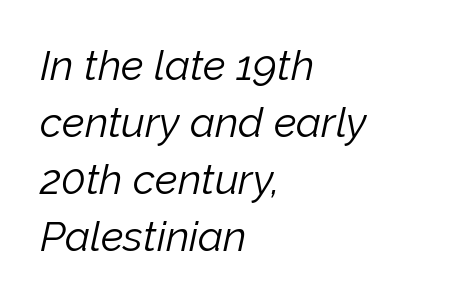
{"italic": "yes", "lean": "right", "slant_degrees": 12, "bold": "no", "weight": "light", "width": "normal", "stroke_contrast": "low", "x_height": "medium", "monospaced": "no", "underline": "no", "align": "left", "line_spacing": "normal", "line_spacing_ratio": 1.36, "letter_spacing": "normal", "letter_spacing_em": 0.0, "glyph_px": 42}
